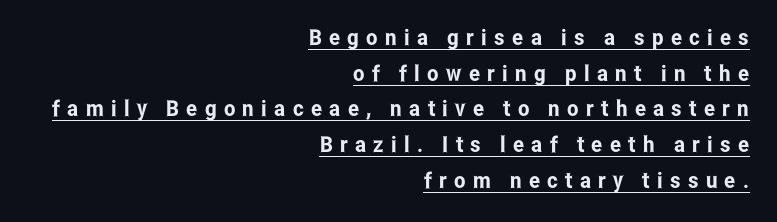
{"italic": "no", "underline": "yes", "align": "right", "line_spacing": "normal", "line_spacing_ratio": 1.62, "letter_spacing": "wide", "letter_spacing_em": 0.33, "glyph_px": 22}
